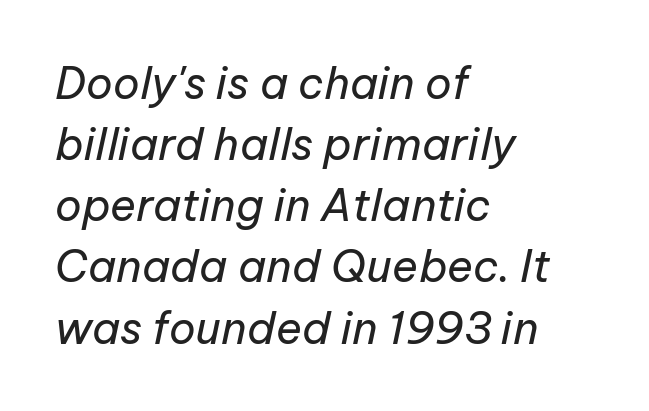
{"italic": "yes", "lean": "right", "slant_degrees": 12, "bold": "no", "weight": "regular", "width": "normal", "stroke_contrast": "low", "x_height": "medium", "monospaced": "no", "underline": "no", "align": "left", "line_spacing": "normal", "line_spacing_ratio": 1.39, "letter_spacing": "normal", "letter_spacing_em": 0.0, "glyph_px": 44}
